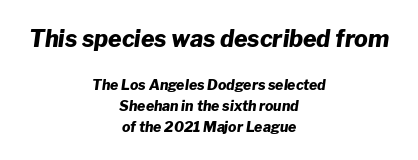
The image shows 23 px bold type, italic (leaning right); set centered, normal line spacing (1.48x), normal letter spacing, not underlined; the first (top) block is 1.64x larger.
